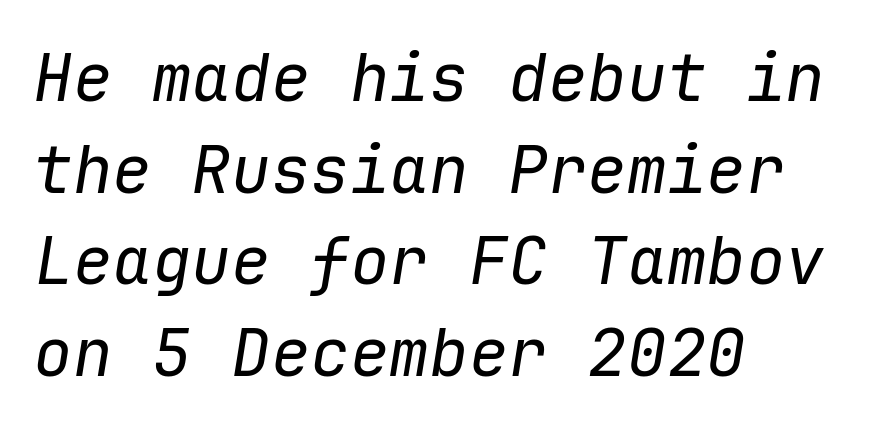
The image shows 66 px regular-weight type, italic (leaning right), monospaced; set left-aligned, normal line spacing (1.39x), normal letter spacing, not underlined; low stroke contrast and a medium x-height.
